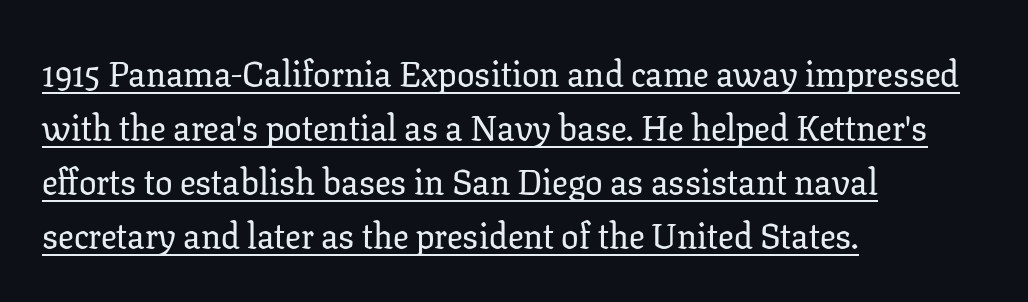
The image shows 35 px serif type, upright; set left-aligned, normal line spacing (1.54x), normal letter spacing, underlined; low stroke contrast and a medium x-height.
